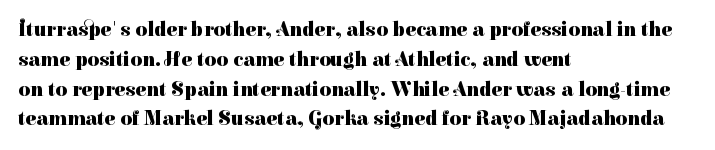
Summary of weight: heavy, a full bold. This sample is left-justified, so line endings fall wherever the words run out. The type sits square on the baseline with zero lean. The lines sit at an ordinary, default distance from one another. A bare baseline throughout the passage. This sample uses plain, unmodified letter spacing.
